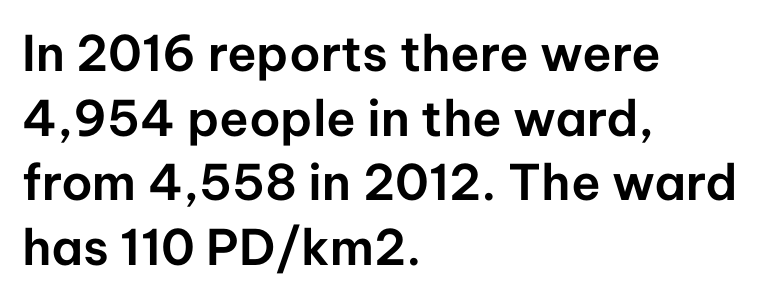
The image shows 49 px sans-serif type, upright; set left-aligned, normal line spacing (1.32x), normal letter spacing, not underlined; low stroke contrast and a medium x-height.
